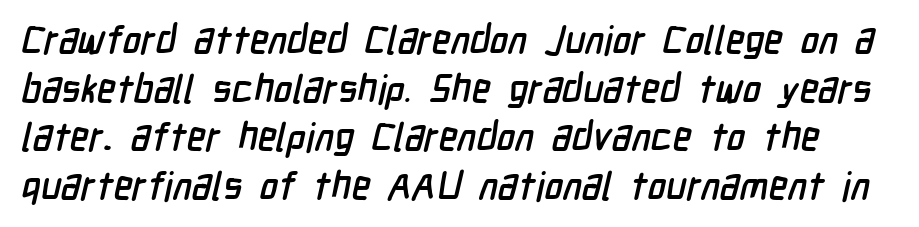
Q: Is the typeface a serif or a sans-serif typeface? A: Sans-serif.
Q: Is the text underlined? A: No.
Q: Is the spacing between letters normal or unusually wide? A: Normal.
Q: Is the spacing between lines tight, normal or loose? A: Normal.
Q: Width (condensed, normal, or wide)? A: Condensed.
Q: Stroke contrast? A: Low.
Q: x-height? A: Medium.
Q: Monospaced? A: No.
